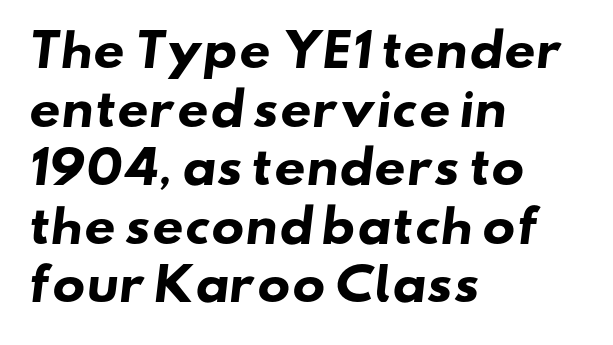
{"serif": "no", "bold": "yes", "weight": "heavy", "width": "wide", "stroke_contrast": "low", "x_height": "small", "monospaced": "no", "underline": "no", "align": "left", "line_spacing": "normal", "line_spacing_ratio": 1.33, "letter_spacing": "normal", "letter_spacing_em": 0.0, "glyph_px": 44}
